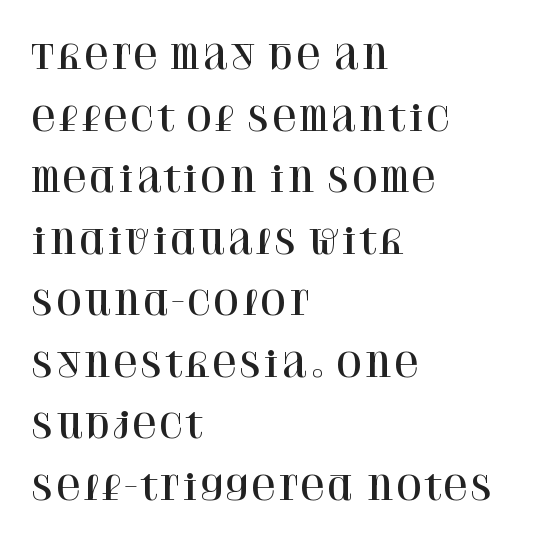
{"serif": "yes", "italic": "no", "width": "normal", "stroke_contrast": "high", "x_height": "large", "monospaced": "no", "underline": "no", "align": "left", "line_spacing_ratio": 1.81, "letter_spacing": "normal", "letter_spacing_em": 0.0, "glyph_px": 34}
